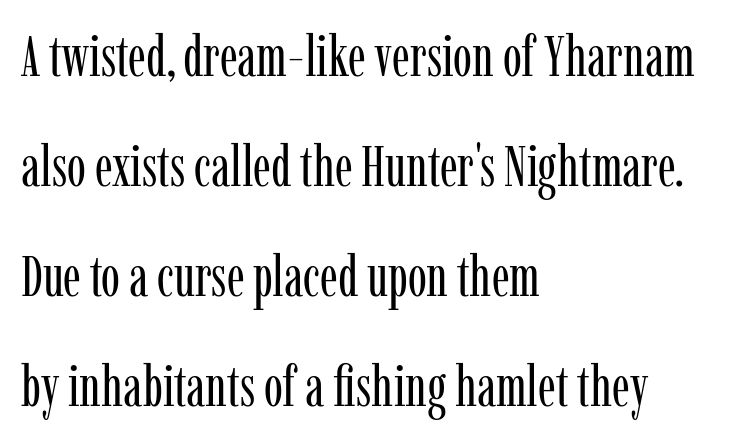
The image shows 57 px regular-weight, condensed serif type, upright; set left-aligned, loose line spacing (1.93x), normal letter spacing, not underlined; low stroke contrast and a medium x-height.
